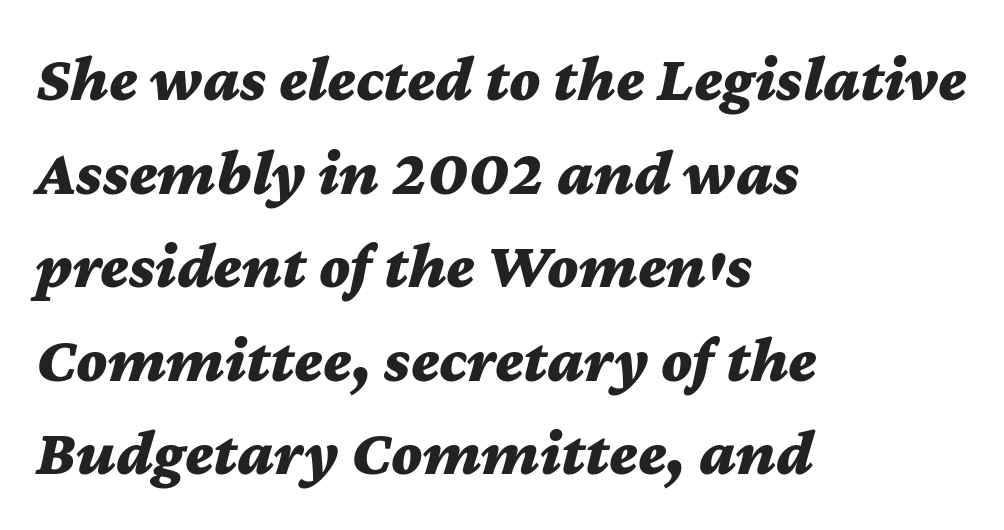
Q: Is the text bold? A: Yes.
Q: Is the text italic (slanted)? A: Yes, it leans right by about 12 degrees.
Q: Is the text underlined? A: No.
Q: How is the paragraph aligned? A: Left-aligned.
Q: Is the spacing between letters normal or unusually wide? A: Normal.
Q: Is the spacing between lines tight, normal or loose? A: Normal.
Q: Width (condensed, normal, or wide)? A: Wide.
Q: Stroke contrast? A: Medium.
Q: x-height? A: Medium.
Q: Monospaced? A: No.
